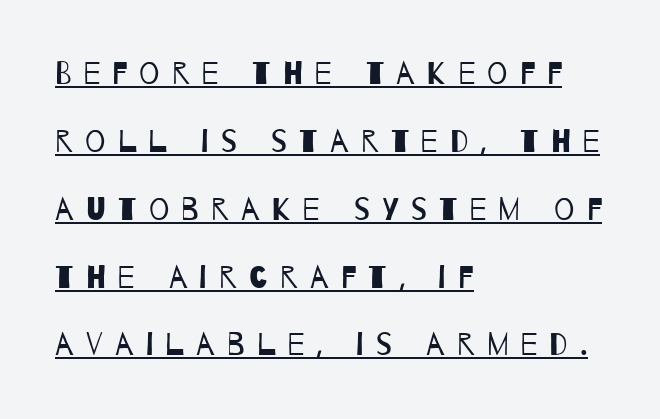
Q: Is the text bold? A: No.
Q: Is the typeface a serif or a sans-serif typeface? A: Sans-serif.
Q: Is the text underlined? A: Yes.
Q: How is the paragraph aligned? A: Left-aligned.
Q: Is the spacing between letters normal or unusually wide? A: Unusually wide.
Q: Is the spacing between lines tight, normal or loose? A: Loose.
Q: Width (condensed, normal, or wide)? A: Condensed.
Q: Stroke contrast? A: Low.
Q: x-height? A: Large.
Q: Monospaced? A: No.
